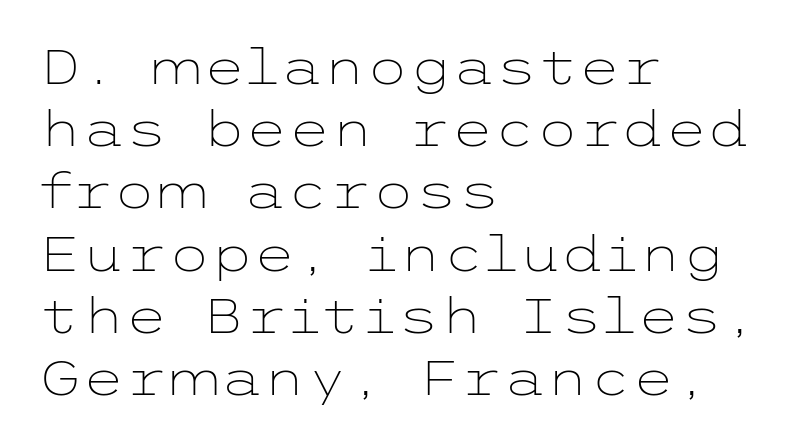
Q: Is the text bold? A: No.
Q: Is the text italic (slanted)? A: No, it is upright.
Q: Is the typeface a serif or a sans-serif typeface? A: Sans-serif.
Q: Is the text underlined? A: No.
Q: How is the paragraph aligned? A: Left-aligned.
Q: Is the spacing between letters normal or unusually wide? A: Normal.
Q: Is the spacing between lines tight, normal or loose? A: Normal.
Q: Width (condensed, normal, or wide)? A: Wide.
Q: Stroke contrast? A: Low.
Q: x-height? A: Medium.
